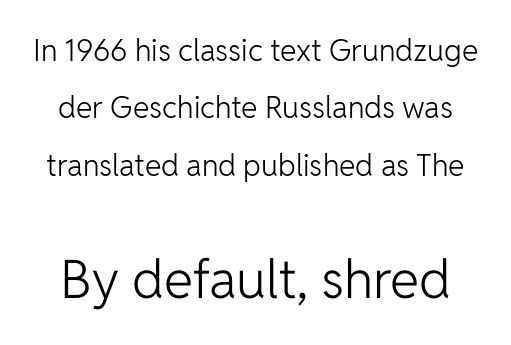
The image shows 53 px light sans-serif type, upright; set loose line spacing (1.91x), normal letter spacing, not underlined; the second (bottom) block is 1.77x larger; low stroke contrast and a medium x-height.
